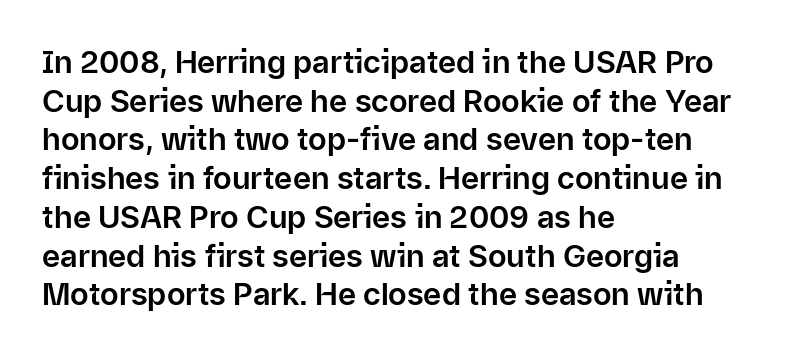
Q: Is the text italic (slanted)? A: No, it is upright.
Q: Is the typeface a serif or a sans-serif typeface? A: Sans-serif.
Q: Is the text underlined? A: No.
Q: How is the paragraph aligned? A: Left-aligned.
Q: Is the spacing between letters normal or unusually wide? A: Normal.
Q: Is the spacing between lines tight, normal or loose? A: Normal.
Q: Width (condensed, normal, or wide)? A: Normal.
Q: Stroke contrast? A: Low.
Q: x-height? A: Medium.
Q: Monospaced? A: No.
